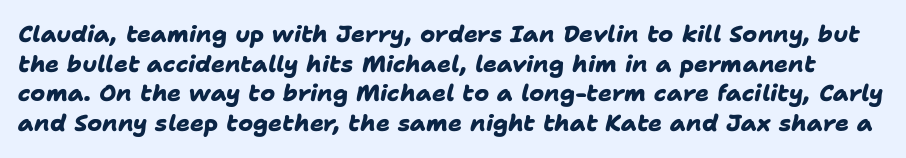
{"bold": "yes", "underline": "no", "line_spacing": "normal", "line_spacing_ratio": 1.29, "letter_spacing": "normal", "letter_spacing_em": 0.0, "glyph_px": 23}
